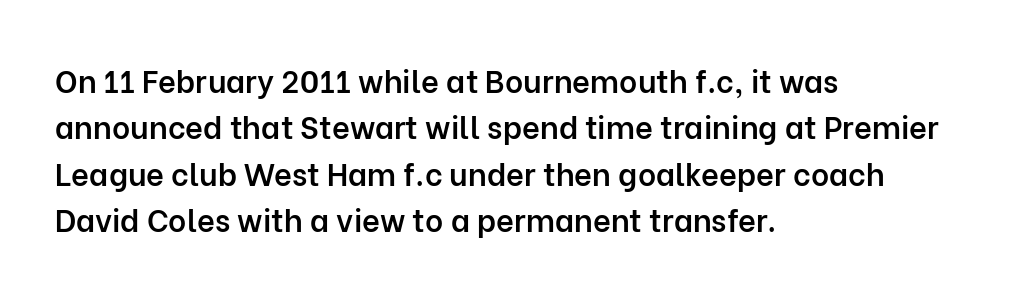
Here the designer chose a conventional face with non-uniform glyph widths. The passage is arranged the way most books set body copy — flush left. Nobody drew a line under any word here. A roman cut, with each character standing at attention.
